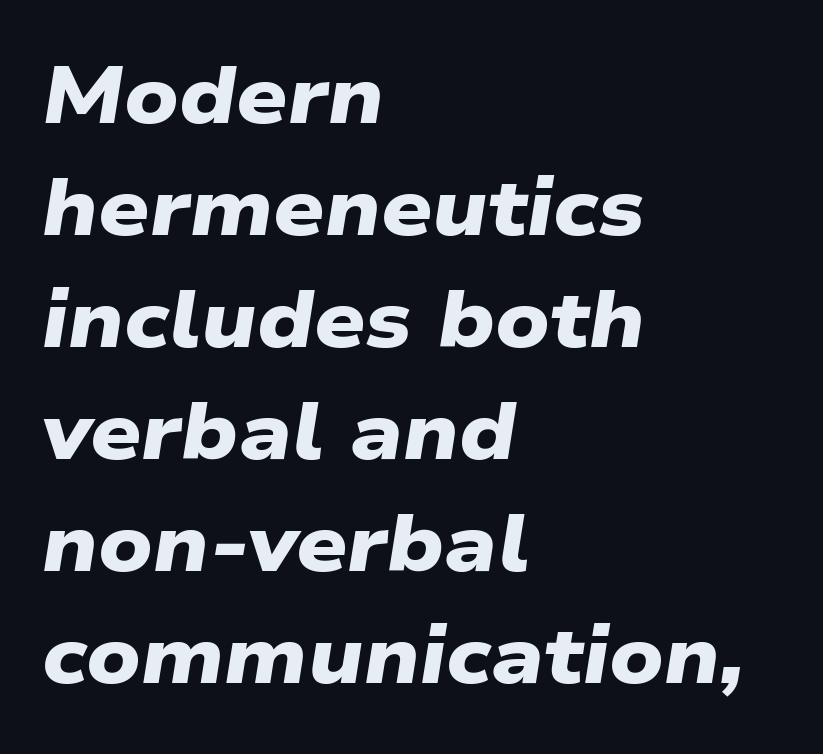
{"serif": "no", "bold": "yes", "weight": "heavy", "width": "wide", "stroke_contrast": "low", "x_height": "medium", "monospaced": "no", "underline": "no", "align": "left", "line_spacing": "normal", "line_spacing_ratio": 1.4, "letter_spacing": "normal", "letter_spacing_em": 0.0, "glyph_px": 80}
